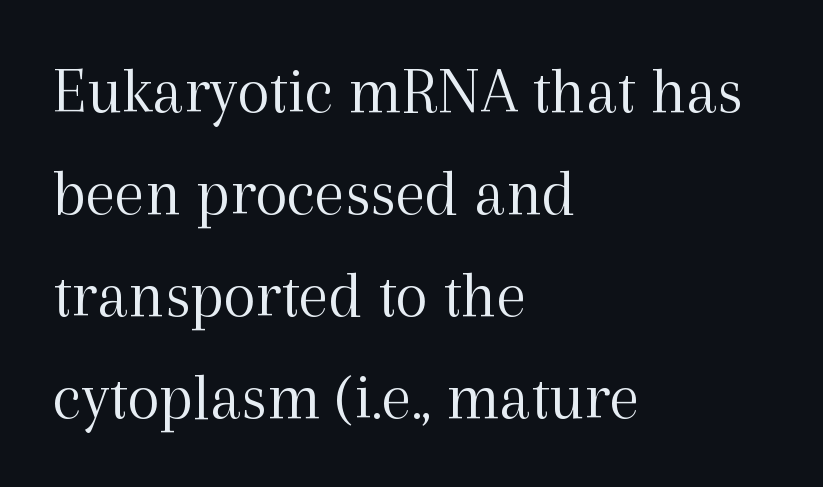
{"serif": "yes", "italic": "no", "bold": "no", "weight": "light", "width": "normal", "x_height": "medium", "monospaced": "no", "underline": "no", "align": "left", "line_spacing": "normal", "line_spacing_ratio": 1.52, "letter_spacing": "normal", "letter_spacing_em": 0.0, "glyph_px": 67}
